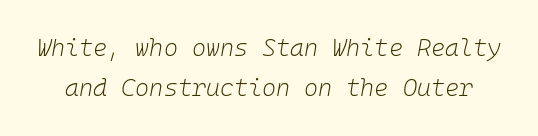
{"italic": "yes", "lean": "right", "slant_degrees": 10, "bold": "no", "underline": "no", "line_spacing": "normal", "line_spacing_ratio": 1.67, "letter_spacing": "normal", "letter_spacing_em": 0.0, "glyph_px": 24}
